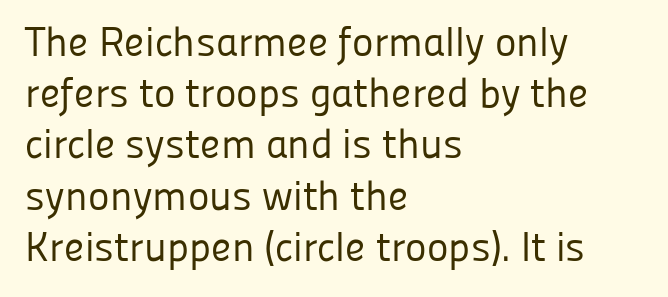
Spacing verdict: proportional, widths tailored to each character. No italicization has been applied; the sample stays upright. The zone under the glyphs is completely vacant. Compared with a typical body face, this is equally light or lighter still. The type family on display is of the sans-serif kind.
